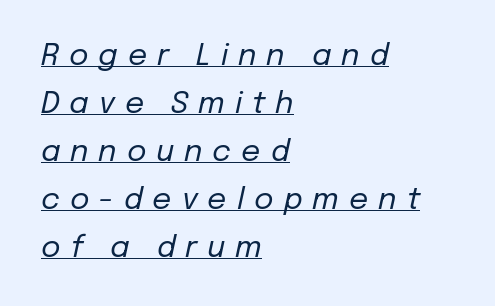
The image shows 30 px regular-weight type, italic (leaning right); set left-aligned, normal line spacing (1.6x), unusually wide letter spacing (+0.33 em), underlined; low stroke contrast and a medium x-height.
